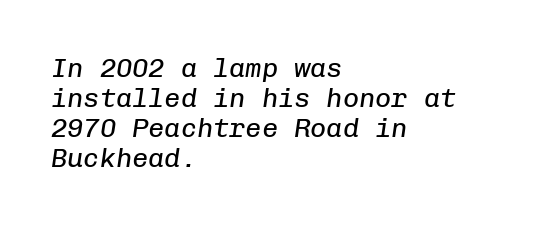
Nothing heavy about these letters — not bold at all. Compared with typical paragraphs, the rows here are closer together. Tracking here is standard; glyphs follow each other at the usual distance. Has an underline been added? It has not.
